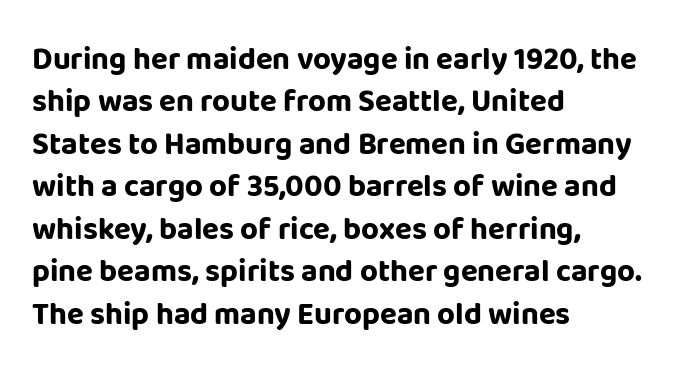
Q: Is the text bold? A: Yes.
Q: Is the text italic (slanted)? A: No, it is upright.
Q: Is the typeface a serif or a sans-serif typeface? A: Sans-serif.
Q: Is the text underlined? A: No.
Q: How is the paragraph aligned? A: Left-aligned.
Q: Is the spacing between letters normal or unusually wide? A: Normal.
Q: Is the spacing between lines tight, normal or loose? A: Normal.
Q: Width (condensed, normal, or wide)? A: Normal.
Q: Stroke contrast? A: Low.
Q: x-height? A: Large.
Q: Monospaced? A: No.
